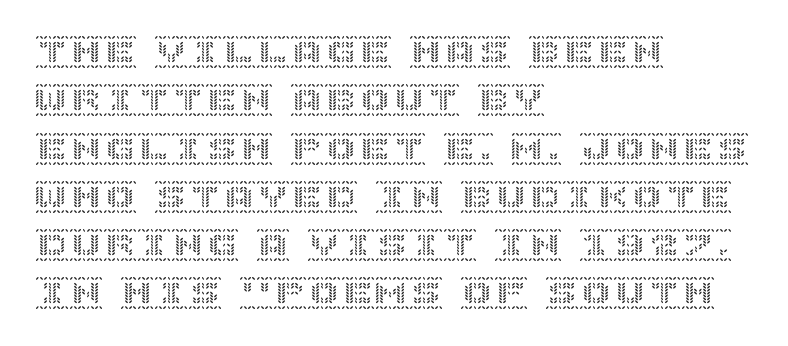
The image shows 34 px text type, upright; set left-aligned, normal line spacing (1.42x), normal letter spacing, not underlined; a large x-height.
